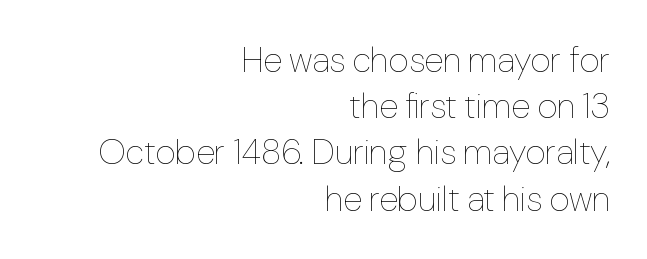
The passage shown is not underscored anywhere. Nothing heavy about these letters — not bold at all. When letters stand straight like this, we call the style roman or upright. Does extra space separate the letters? No, they use regular spacing.
